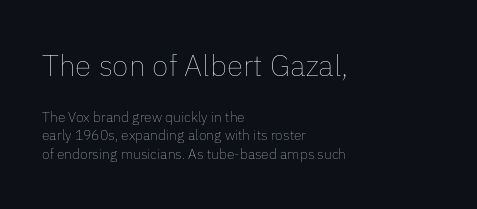
The image shows 30 px thin type, upright; set left-aligned, normal line spacing (1.32x), normal letter spacing, not underlined; the first (top) block is 2.14x larger; low stroke contrast and a medium x-height.
